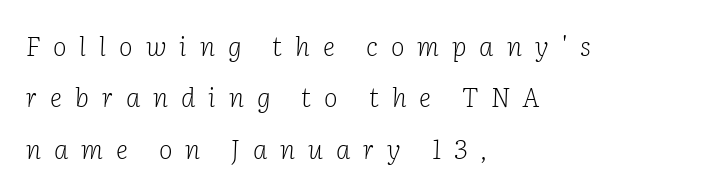
The image shows 26 px text type, italic (leaning right); set left-aligned, loose line spacing (1.98x), unusually wide letter spacing (+0.5 em), not underlined.
